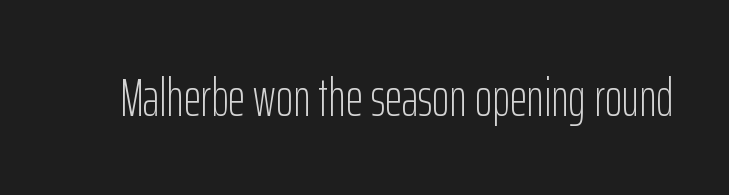
{"serif": "no", "italic": "no", "bold": "no", "weight": "light", "width": "condensed", "stroke_contrast": "low", "x_height": "medium", "monospaced": "no", "underline": "no", "letter_spacing": "normal", "letter_spacing_em": 0.0, "glyph_px": 53}
